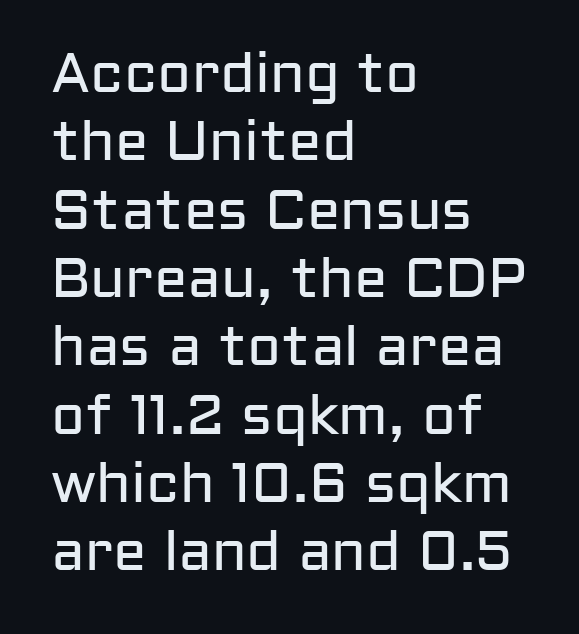
Q: Is the text bold? A: No.
Q: Is the text italic (slanted)? A: No, it is upright.
Q: Is the typeface a serif or a sans-serif typeface? A: Sans-serif.
Q: Is the text underlined? A: No.
Q: How is the paragraph aligned? A: Left-aligned.
Q: Is the spacing between letters normal or unusually wide? A: Normal.
Q: Width (condensed, normal, or wide)? A: Normal.
Q: Stroke contrast? A: Low.
Q: x-height? A: Medium.
Q: Monospaced? A: No.
